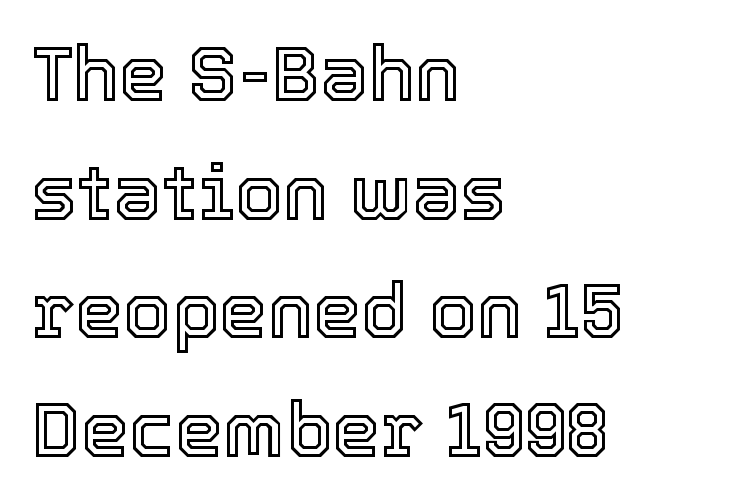
Q: Is the text italic (slanted)? A: No, it is upright.
Q: Is the text underlined? A: No.
Q: How is the paragraph aligned? A: Left-aligned.
Q: Is the spacing between letters normal or unusually wide? A: Normal.
Q: Is the spacing between lines tight, normal or loose? A: Normal.
Q: Width (condensed, normal, or wide)? A: Normal.
Q: x-height? A: Medium.
Q: Monospaced? A: No.
